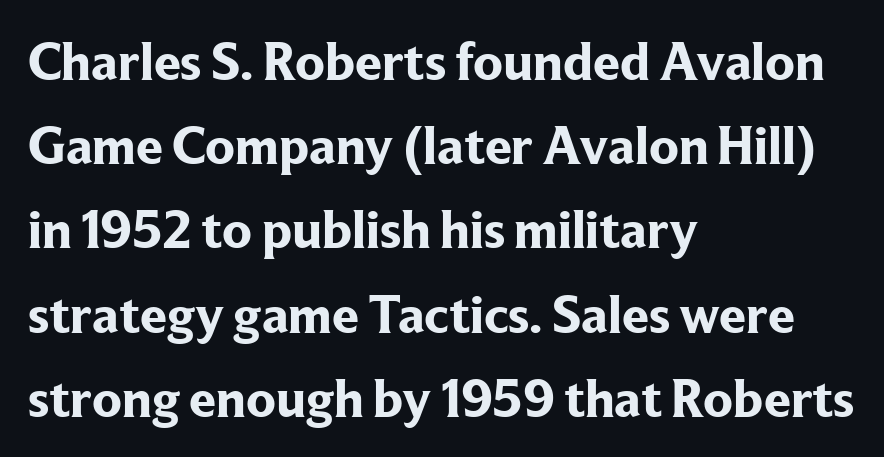
{"serif": "yes", "italic": "no", "bold": "yes", "weight": "bold", "width": "normal", "stroke_contrast": "low", "x_height": "medium", "monospaced": "no", "underline": "no", "align": "left", "line_spacing": "normal", "line_spacing_ratio": 1.56, "letter_spacing": "normal", "letter_spacing_em": 0.0, "glyph_px": 54}
